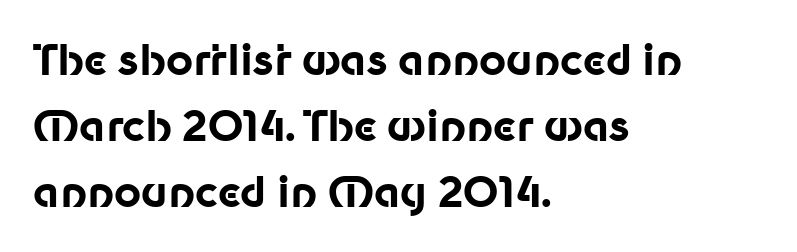
{"serif": "no", "italic": "no", "bold": "yes", "weight": "bold", "width": "normal", "stroke_contrast": "low", "x_height": "medium", "monospaced": "no", "underline": "no", "align": "left", "line_spacing": "normal", "line_spacing_ratio": 1.57, "letter_spacing": "normal", "letter_spacing_em": 0.0, "glyph_px": 42}
